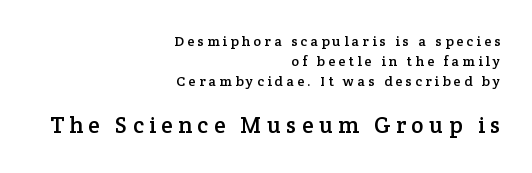
Q: Is the text italic (slanted)? A: No, it is upright.
Q: Is the text underlined? A: No.
Q: How is the paragraph aligned? A: Right-aligned.
Q: Is the spacing between letters normal or unusually wide? A: Unusually wide.
Q: Is the spacing between lines tight, normal or loose? A: Normal.
Q: Which block of text is set in a larger size, the first (top) or the second (bottom)? A: The second (bottom) one.
